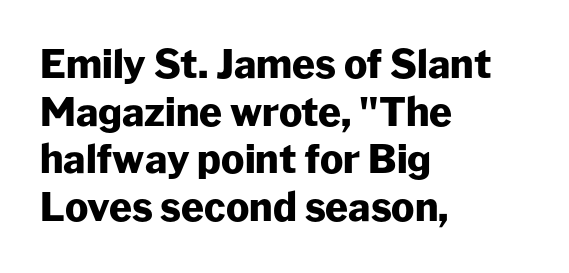
The image shows 39 px heavy sans-serif type, upright; set left-aligned, line spacing 1.22x, normal letter spacing, not underlined; low stroke contrast and a medium x-height.
